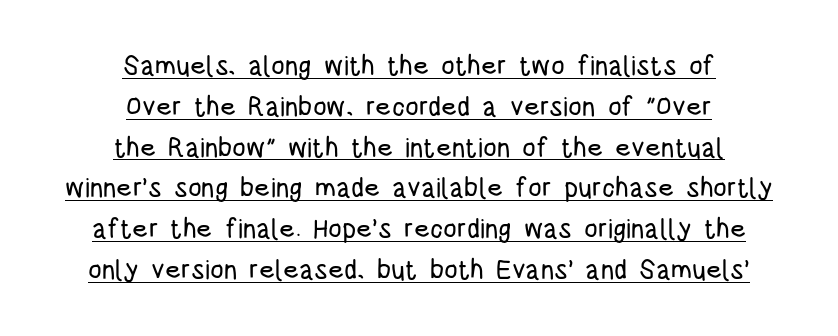
Q: Is the text italic (slanted)? A: No, it is upright.
Q: Is the text underlined? A: Yes.
Q: How is the paragraph aligned? A: Centered.
Q: Is the spacing between letters normal or unusually wide? A: Normal.
Q: Is the spacing between lines tight, normal or loose? A: Normal.
